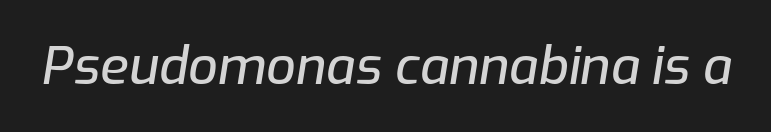
The image shows 52 px text type, italic (leaning right); set normal letter spacing, not underlined; low stroke contrast and a medium x-height.
